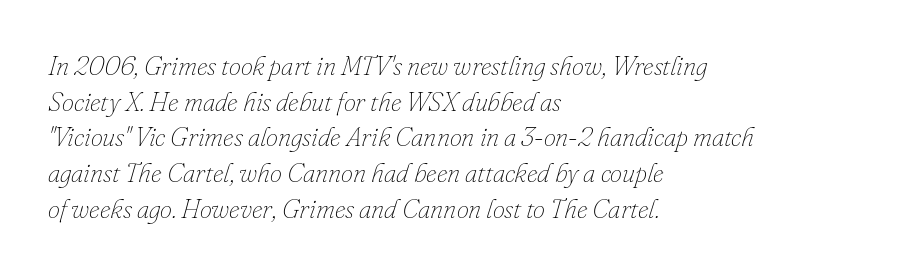
The image shows 27 px text type, italic (leaning right); set left-aligned, normal line spacing (1.32x), normal letter spacing, not underlined.
